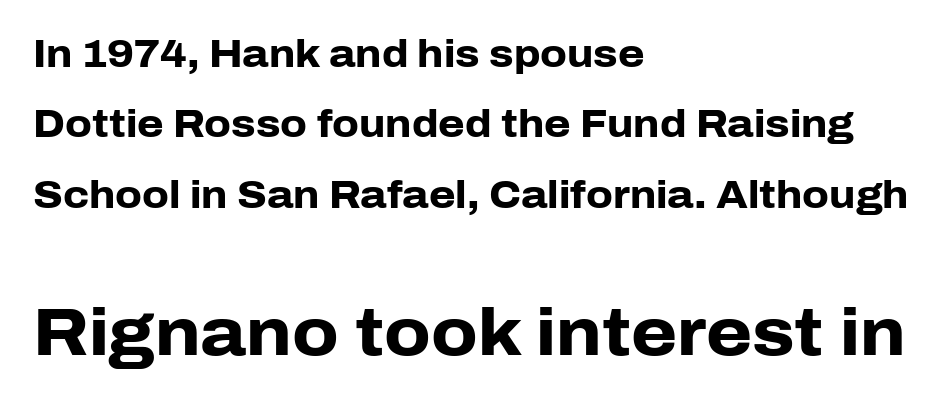
The image shows 66 px heavy sans-serif type, upright; set left-aligned, line spacing 1.85x, normal letter spacing, not underlined; the second (bottom) block is 1.74x larger; low stroke contrast and a medium x-height.
